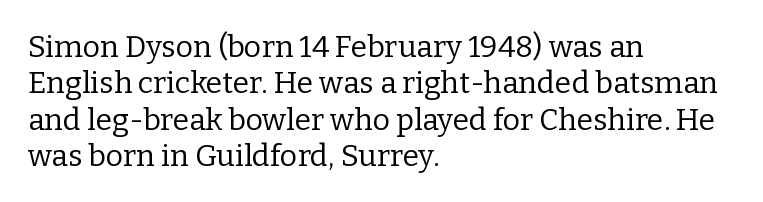
Q: Is the text bold? A: No.
Q: Is the text italic (slanted)? A: No, it is upright.
Q: Is the typeface a serif or a sans-serif typeface? A: Serif.
Q: Is the text underlined? A: No.
Q: How is the paragraph aligned? A: Left-aligned.
Q: Is the spacing between letters normal or unusually wide? A: Normal.
Q: Width (condensed, normal, or wide)? A: Normal.
Q: Stroke contrast? A: Low.
Q: x-height? A: Medium.
Q: Monospaced? A: No.
